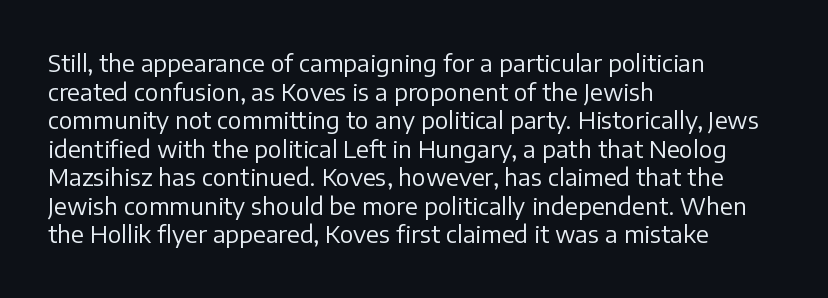
Beneath every word, the page is bare. On a weight scale, this lands at 450 or below. Look at the tracking — it's just the regular setting, nothing added. The typesetter chose a ragged-right arrangement here. Upright lettering throughout.
